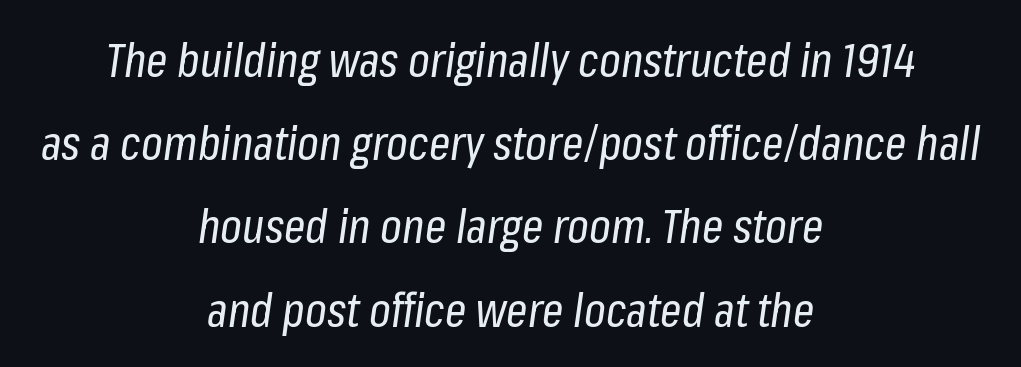
The image shows 47 px regular-weight, condensed type, italic (leaning right); set centered, line spacing 1.77x, normal letter spacing, not underlined; low stroke contrast and a medium x-height.
